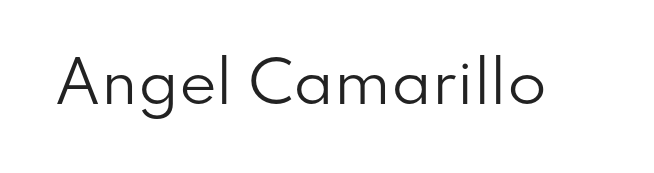
No chunkiness to these letters — they're not bold. The face used here is proportionally spaced, like ordinary book or web type. Is there any slant? The stems are plumb. Default kerning and tracking; the words read as compact shapes. This rendering features lettering with no underline.
